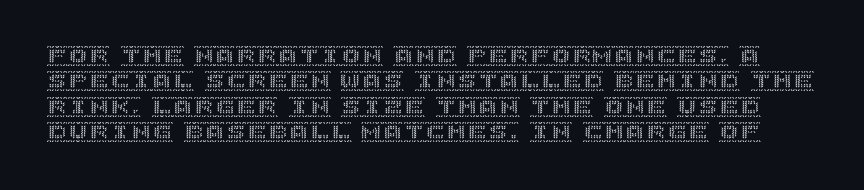
Q: Is the text italic (slanted)? A: No, it is upright.
Q: Is the text underlined? A: No.
Q: Is the spacing between letters normal or unusually wide? A: Normal.
